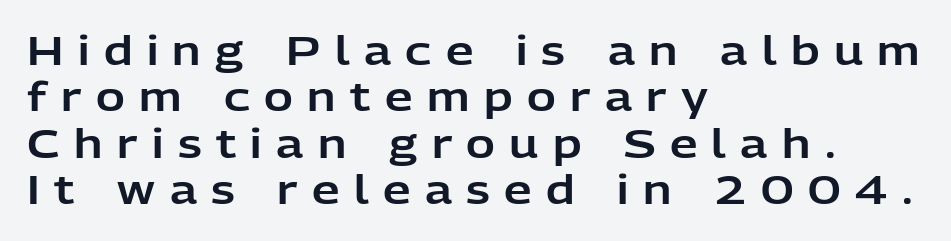
The face used here is proportionally spaced, like ordinary book or web type. The face used here is a sans, in the tradition of grotesques and geometrics. This sample uses an upright cut, with every glyph sitting square on the baseline. The text block is weighted toward the left margin, trailing off unevenly rightward. Underline: absent.
